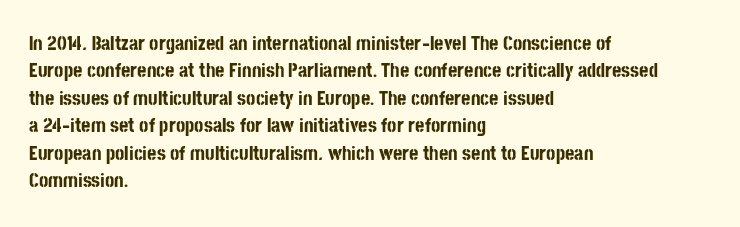
The image shows 20 px bold type, upright; set left-aligned, normal line spacing (1.37x), normal letter spacing, not underlined.
